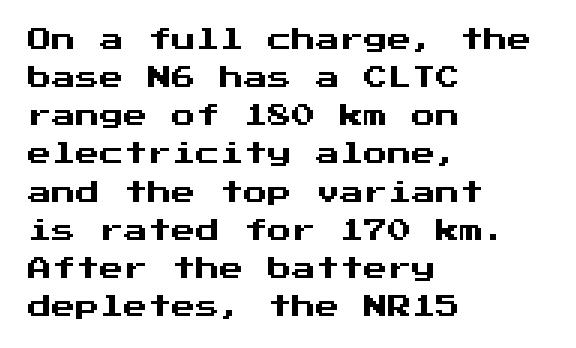
Q: Is the text italic (slanted)? A: No, it is upright.
Q: Is the text underlined? A: No.
Q: How is the paragraph aligned? A: Left-aligned.
Q: Is the spacing between letters normal or unusually wide? A: Normal.
Q: Is the spacing between lines tight, normal or loose? A: Normal.
